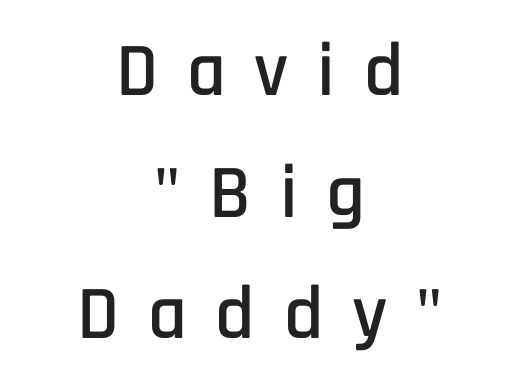
Q: Is the text italic (slanted)? A: No, it is upright.
Q: Is the typeface a serif or a sans-serif typeface? A: Sans-serif.
Q: Is the text underlined? A: No.
Q: How is the paragraph aligned? A: Centered.
Q: Is the spacing between letters normal or unusually wide? A: Unusually wide.
Q: Is the spacing between lines tight, normal or loose? A: Normal.
Q: Width (condensed, normal, or wide)? A: Condensed.
Q: Stroke contrast? A: Low.
Q: x-height? A: Large.
Q: Monospaced? A: No.
